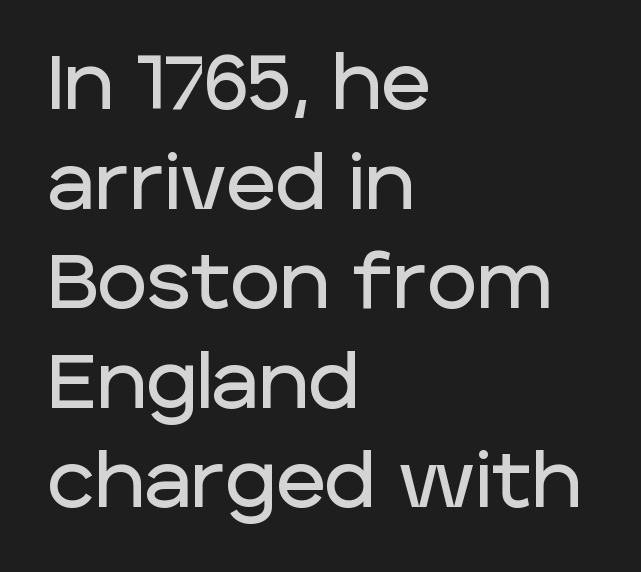
Q: Is the text italic (slanted)? A: No, it is upright.
Q: Is the typeface a serif or a sans-serif typeface? A: Sans-serif.
Q: Is the text underlined? A: No.
Q: How is the paragraph aligned? A: Left-aligned.
Q: Is the spacing between letters normal or unusually wide? A: Normal.
Q: Is the spacing between lines tight, normal or loose? A: Normal.
Q: Width (condensed, normal, or wide)? A: Normal.
Q: Stroke contrast? A: Low.
Q: x-height? A: Large.
Q: Monospaced? A: No.
